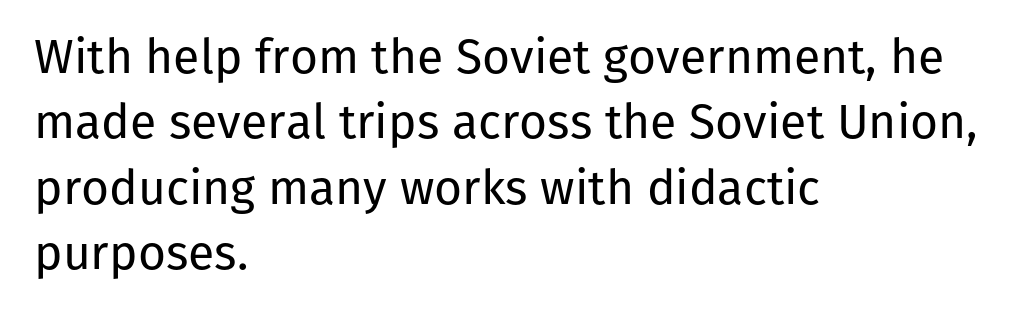
The rows are spaced the way most documents space them. The words here are not underlined. Does the type have serifs? No, each stem ends abruptly. The letters advance in unequal steps, a hallmark of proportional type. No extra ink here — the face is not bold.
